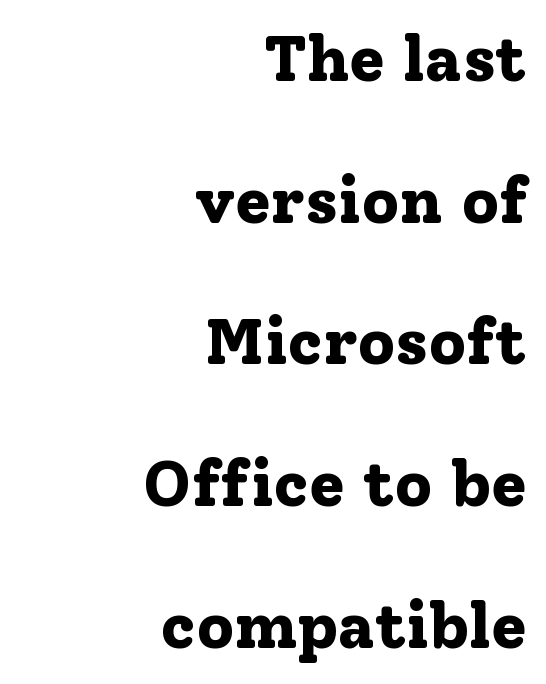
Decoration check: the copy has no underline. Here the designer chose a conventional face with non-uniform glyph widths. The text was rendered using a seriffed face with decorative stroke endings. Is there much room between lines? Yes — plenty of vertical air separates them. Where is the straight margin? On the right. A dark, heavy texture on the line: the type is bold.
